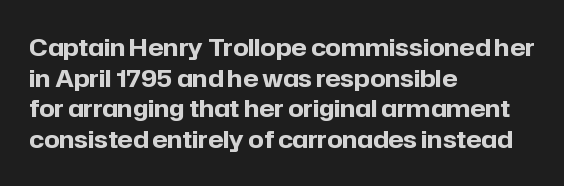
Q: Is the text bold? A: Yes.
Q: Is the text italic (slanted)? A: No, it is upright.
Q: Is the text underlined? A: No.
Q: How is the paragraph aligned? A: Left-aligned.
Q: Is the spacing between letters normal or unusually wide? A: Normal.
Q: Is the spacing between lines tight, normal or loose? A: Normal.
